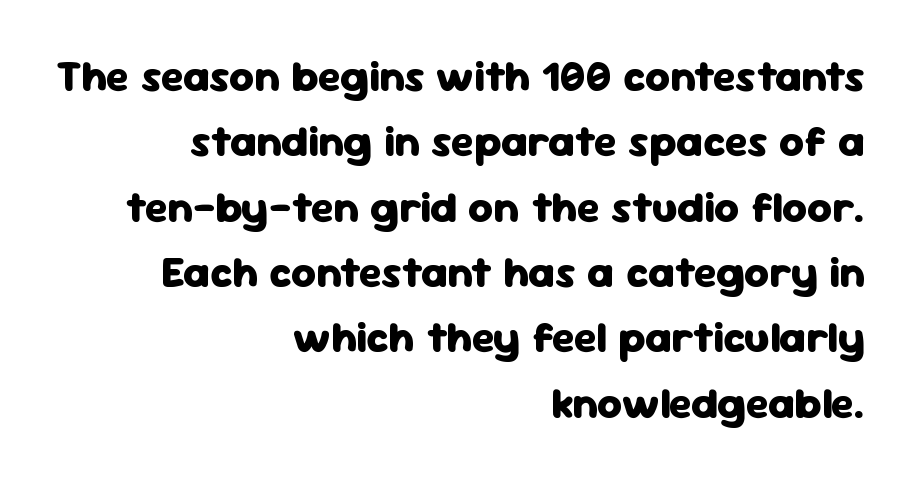
Rendered with straight, roman letterforms. Caption: bold face, heavy strokes. Notice how descenders clear the ascenders below comfortably — that's standard leading. To sum up the face: it is a sans, with no serifs. Plain, unruled lines of type. This sample has the flowing, uneven cadence of proportional lettering.
